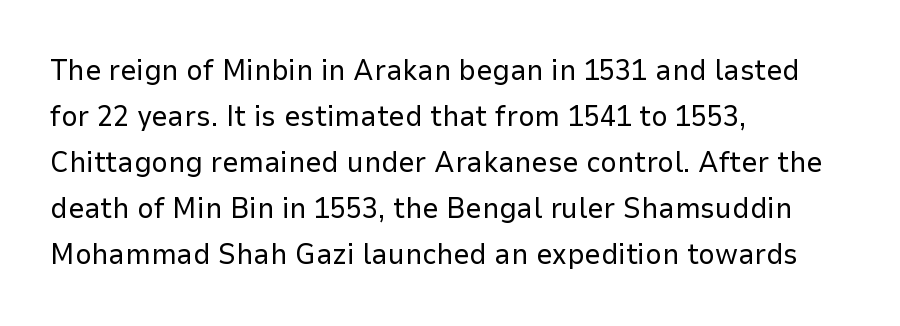
Clear beneath every line of the passage. Which margin do the lines hug? The left one — the right edge is uneven. Each letter keeps its own natural width here, so spacing adapts to shape. Is the stroke heavy? The answer is a plain regular-or-lighter.
